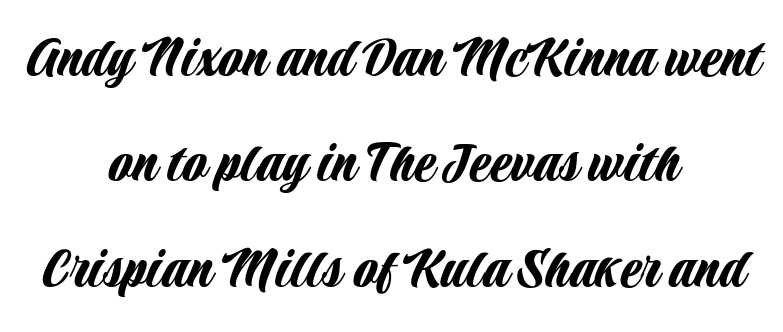
Q: Is the text italic (slanted)? A: Yes.
Q: Is the typeface a serif or a sans-serif typeface? A: Sans-serif.
Q: Is the text underlined? A: No.
Q: How is the paragraph aligned? A: Centered.
Q: Is the spacing between letters normal or unusually wide? A: Normal.
Q: Is the spacing between lines tight, normal or loose? A: Normal.
Q: Width (condensed, normal, or wide)? A: Condensed.
Q: Stroke contrast? A: Low.
Q: x-height? A: Large.
Q: Monospaced? A: No.
